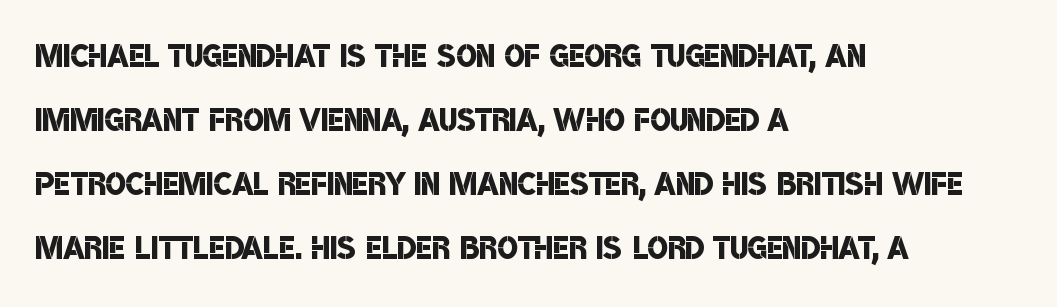
A typesetter would call this proportional, since set widths differ per character. The typesetting leans somewhat heavy: a semibold. Successive baselines arrive at the customary interval. Just letters on the line, the space beneath them empty.
